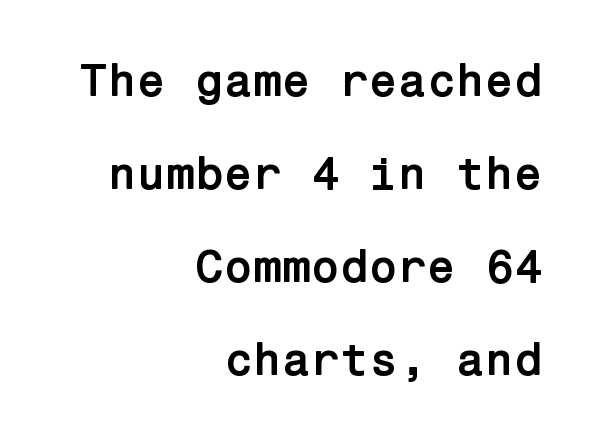
The image shows 47 px semibold sans-serif type, upright; set right-aligned, loose line spacing (1.98x), normal letter spacing, not underlined; low stroke contrast and a medium x-height.
